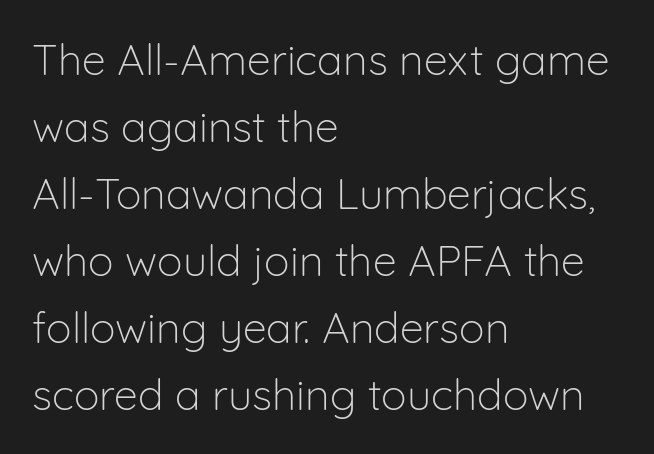
{"serif": "no", "italic": "no", "bold": "no", "weight": "light", "width": "normal", "stroke_contrast": "low", "x_height": "medium", "monospaced": "no", "underline": "no", "align": "left", "line_spacing": "normal", "line_spacing_ratio": 1.56, "letter_spacing": "normal", "letter_spacing_em": 0.0, "glyph_px": 43}
